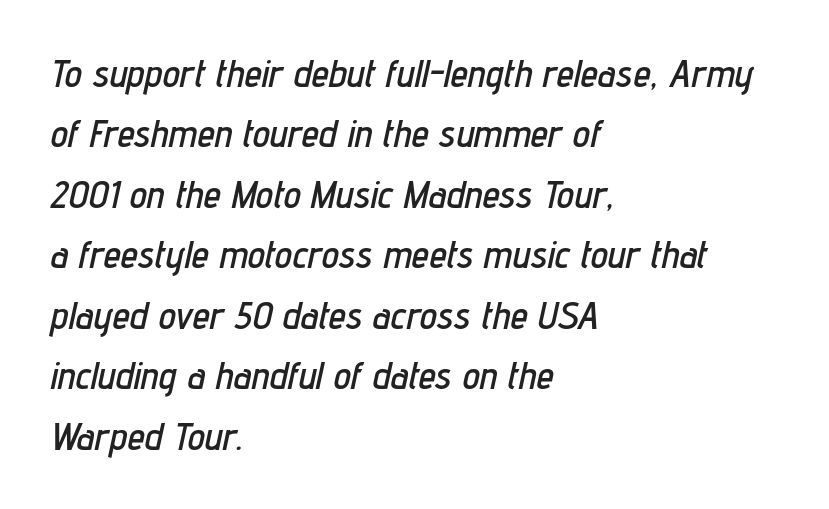
Q: Is the text italic (slanted)? A: Yes, it leans right by about 12 degrees.
Q: Is the text underlined? A: No.
Q: How is the paragraph aligned? A: Left-aligned.
Q: Is the spacing between letters normal or unusually wide? A: Normal.
Q: Is the spacing between lines tight, normal or loose? A: Normal.
Q: Width (condensed, normal, or wide)? A: Condensed.
Q: Stroke contrast? A: Low.
Q: x-height? A: Medium.
Q: Monospaced? A: No.
